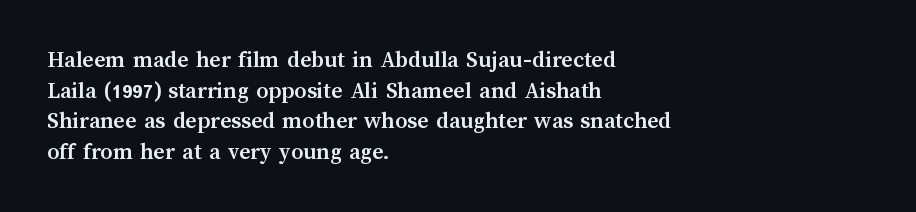
The image shows 24 px bold type, upright; set left-aligned, normal line spacing (1.28x), normal letter spacing, not underlined.
